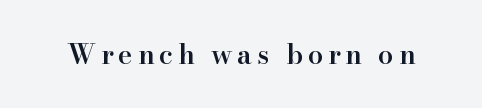
The image shows 27 px text type, upright; set not underlined.
